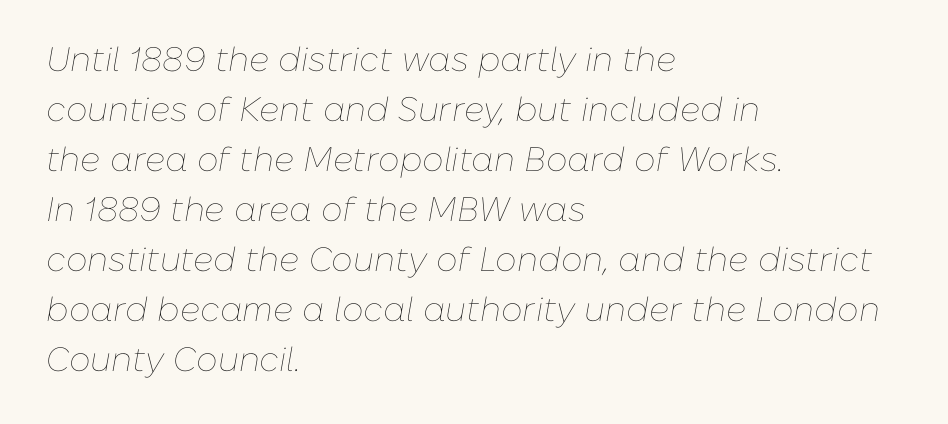
Q: Is the text bold? A: No.
Q: Is the text italic (slanted)? A: Yes, it leans right by about 10 degrees.
Q: Is the text underlined? A: No.
Q: How is the paragraph aligned? A: Left-aligned.
Q: Is the spacing between letters normal or unusually wide? A: Normal.
Q: Is the spacing between lines tight, normal or loose? A: Normal.
Q: Width (condensed, normal, or wide)? A: Normal.
Q: Stroke contrast? A: Low.
Q: x-height? A: Medium.
Q: Monospaced? A: No.
